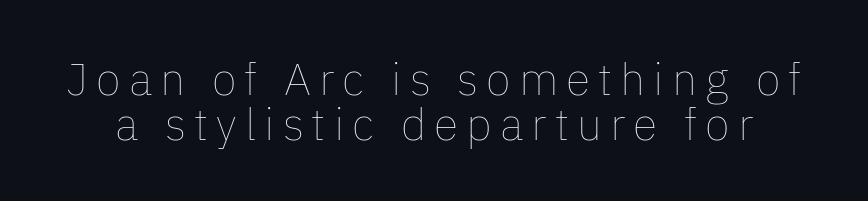
Caption: face not bold, strokes unweighted. Ascenders rise straight up at ninety degrees. Check under the words: just untouched page. Closely set lines give the paragraph a compact silhouette. The letters advance in unequal steps, a hallmark of proportional type.
